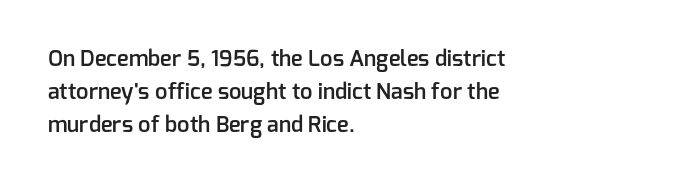
{"italic": "no", "bold": "semi", "underline": "no", "align": "left", "line_spacing": "normal", "line_spacing_ratio": 1.49, "letter_spacing": "normal", "letter_spacing_em": 0.0, "glyph_px": 22}
